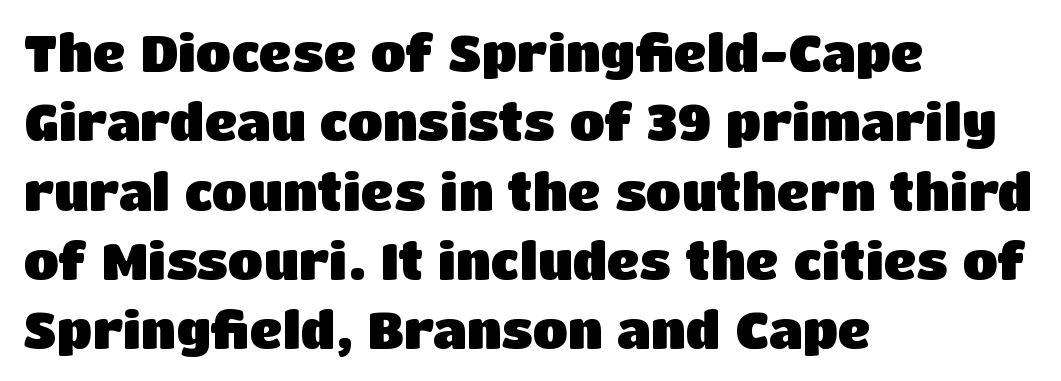
The image shows 51 px heavy sans-serif type, upright; set left-aligned, normal line spacing (1.36x), normal letter spacing, not underlined; low stroke contrast and a large x-height.
